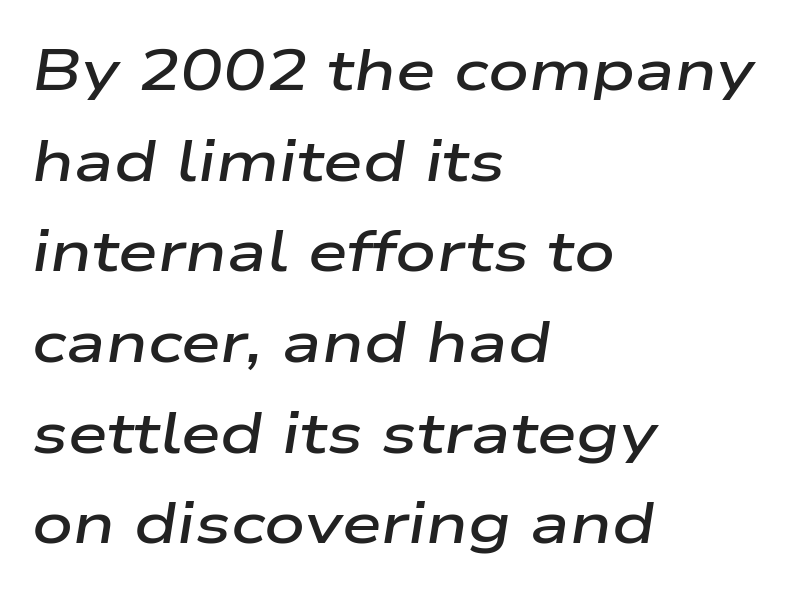
The image shows 57 px semibold, wide type, italic (leaning right); set left-aligned, normal line spacing (1.59x), normal letter spacing, not underlined; low stroke contrast and a medium x-height.
